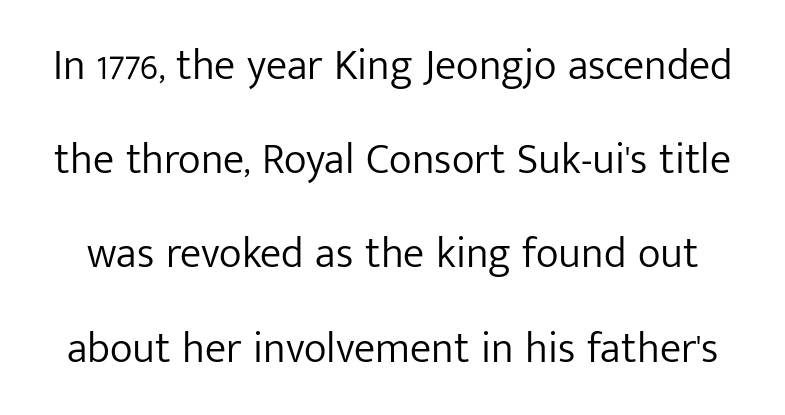
Style check: upright. You could not count columns in this text — the font is proportionally spaced. Honestly, the letter spacing is just normal — you wouldn't notice it. This block would shrink considerably if given ordinary leading; it's expanded now. On a weight scale, this lands at 450 or below.
